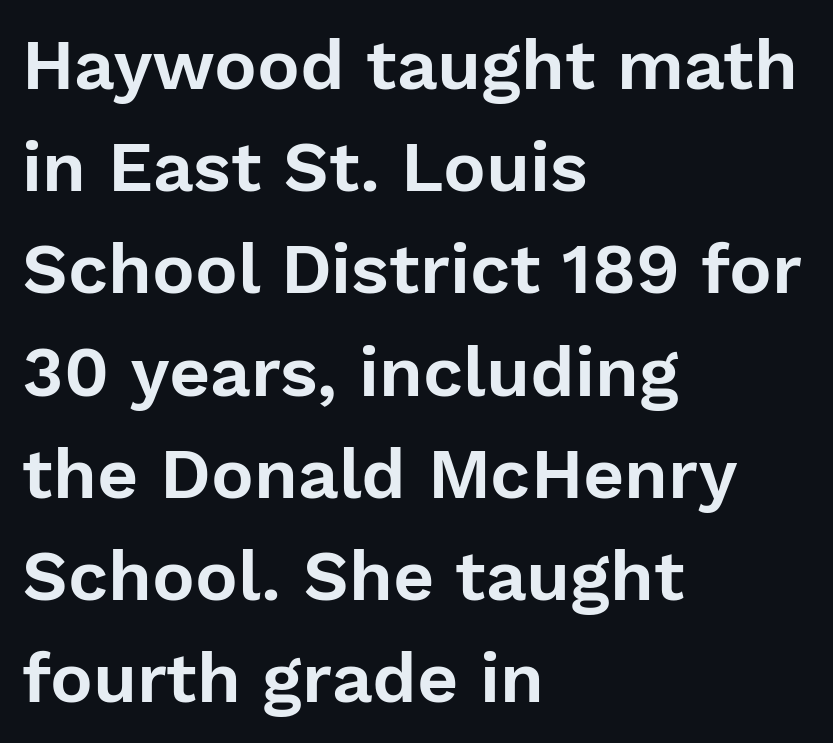
Q: Is the text italic (slanted)? A: No, it is upright.
Q: Is the typeface a serif or a sans-serif typeface? A: Sans-serif.
Q: Is the text underlined? A: No.
Q: How is the paragraph aligned? A: Left-aligned.
Q: Is the spacing between letters normal or unusually wide? A: Normal.
Q: Is the spacing between lines tight, normal or loose? A: Normal.
Q: Width (condensed, normal, or wide)? A: Normal.
Q: Stroke contrast? A: Low.
Q: x-height? A: Medium.
Q: Monospaced? A: No.
